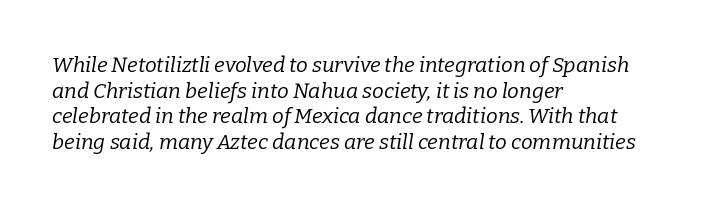
{"italic": "yes", "lean": "right", "slant_degrees": 9, "bold": "no", "underline": "no", "align": "left", "line_spacing_ratio": 1.22, "letter_spacing": "normal", "letter_spacing_em": 0.0, "glyph_px": 21}
